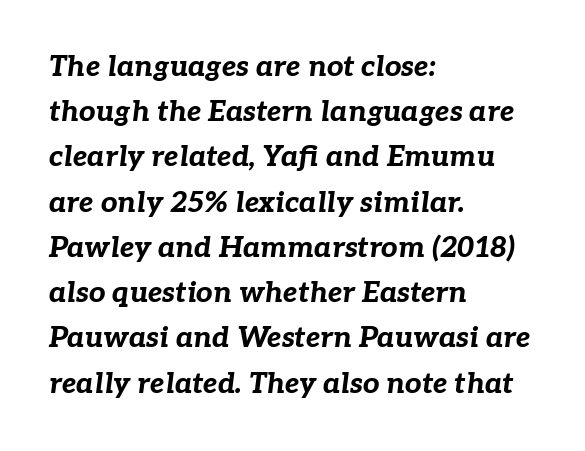
Varying glyph widths throughout — classic text-font behaviour. Reading down the block, your eye returns to a fixed left position each line. Heft: maximum for text — a bold. The gap between lines stays unmarked.
